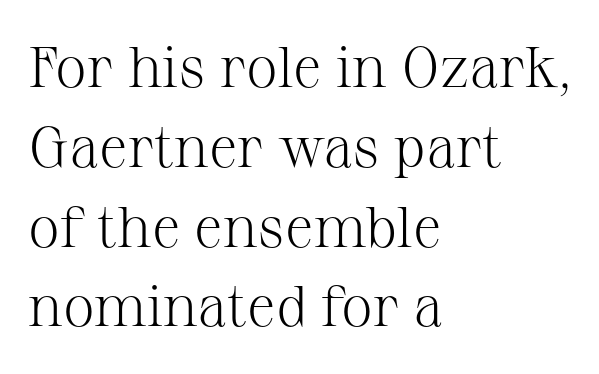
This sample has the flowing, uneven cadence of proportional lettering. Compared with a typical body face, this is equally light or lighter still. This rendering features lettering with no underline. A roman cut, with each character standing at attention. Every row of glyphs begins at an identical x-position on the left.
